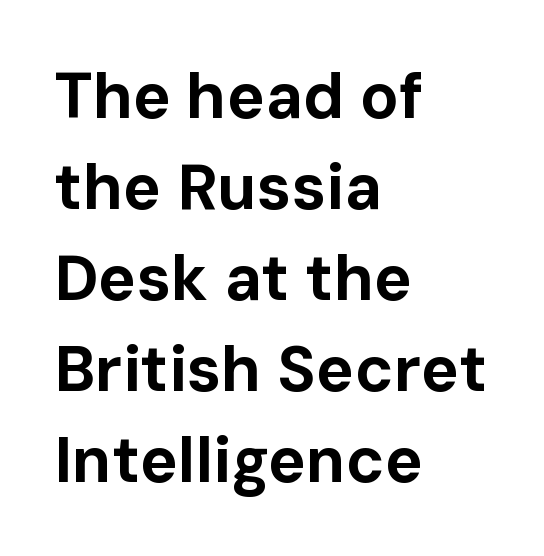
Q: Is the text bold? A: Yes.
Q: Is the text italic (slanted)? A: No, it is upright.
Q: Is the typeface a serif or a sans-serif typeface? A: Sans-serif.
Q: Is the text underlined? A: No.
Q: How is the paragraph aligned? A: Left-aligned.
Q: Is the spacing between letters normal or unusually wide? A: Normal.
Q: Is the spacing between lines tight, normal or loose? A: Normal.
Q: Width (condensed, normal, or wide)? A: Normal.
Q: Stroke contrast? A: Low.
Q: x-height? A: Medium.
Q: Monospaced? A: No.
